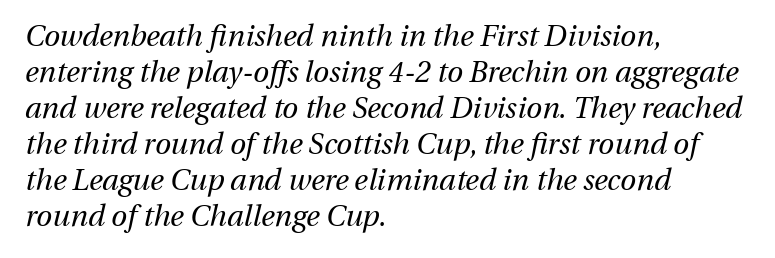
{"italic": "yes", "lean": "right", "slant_degrees": 13, "bold": "no", "weight": "regular", "width": "normal", "stroke_contrast": "medium", "x_height": "medium", "monospaced": "no", "underline": "no", "align": "left", "line_spacing_ratio": 1.24, "letter_spacing": "normal", "letter_spacing_em": 0.0, "glyph_px": 29}
